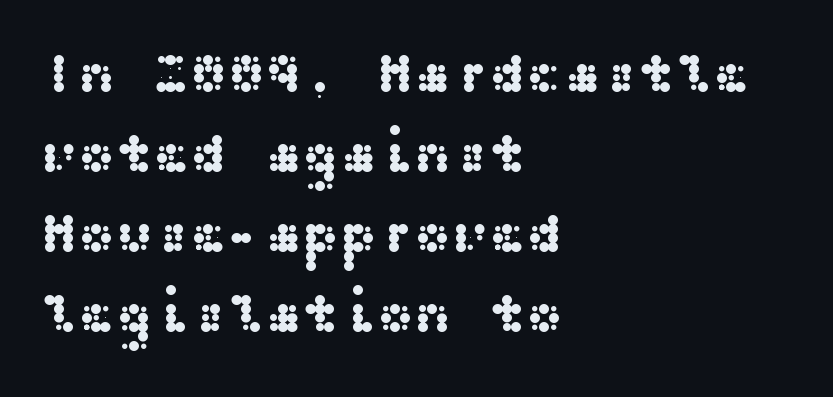
The image shows 56 px wide sans-serif type, upright; set left-aligned, normal line spacing (1.43x), normal letter spacing, not underlined; medium stroke contrast and a medium x-height.
